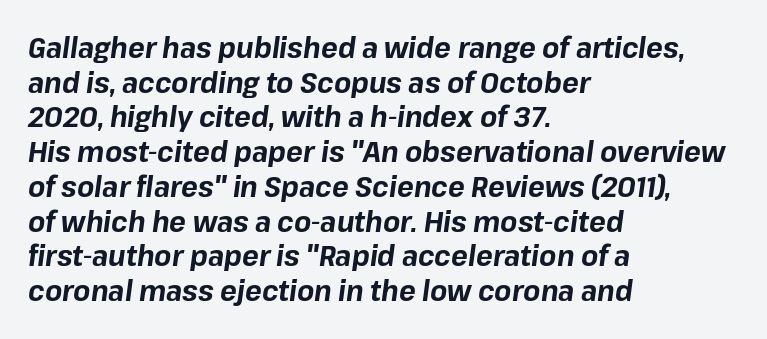
Each line starts at the same left margin while the right side varies. Varying glyph widths throughout — classic text-font behaviour. A typesetter would mark this as italic. Compared with typical body copy, the letter spacing here is the same.
